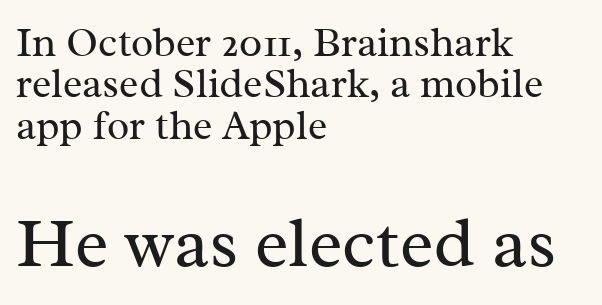
It's the straight-up-and-down kind of type. Does extra space separate the letters? No, they use regular spacing. Old-style or modern, the face here clearly has serifs. Is the lower block the larger one? Yes — the lower block carries the bigger type. The vertical gap from one line to the next is small.
